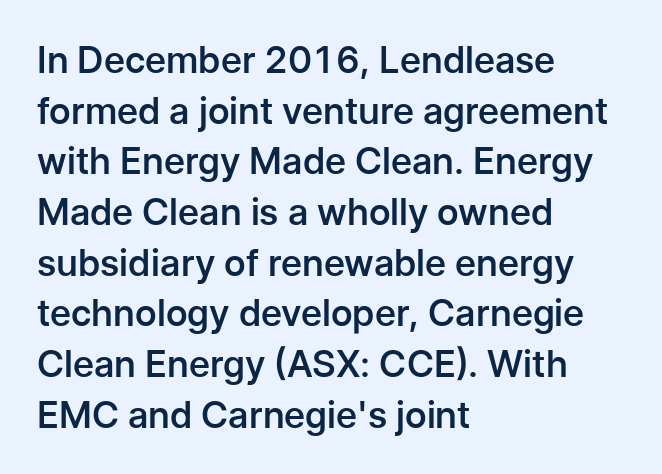
{"serif": "no", "italic": "no", "bold": "semi", "weight": "semibold", "width": "normal", "stroke_contrast": "low", "x_height": "medium", "monospaced": "no", "underline": "no", "align": "left", "line_spacing": "normal", "line_spacing_ratio": 1.37, "letter_spacing": "normal", "letter_spacing_em": 0.0, "glyph_px": 37}
